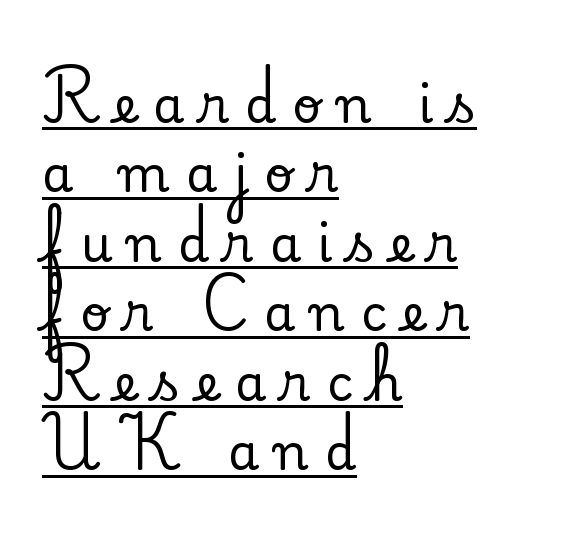
Q: Is the text italic (slanted)? A: No, it is upright.
Q: Is the typeface a serif or a sans-serif typeface? A: Serif.
Q: Is the text underlined? A: Yes.
Q: How is the paragraph aligned? A: Left-aligned.
Q: Is the spacing between letters normal or unusually wide? A: Unusually wide.
Q: Is the spacing between lines tight, normal or loose? A: Normal.
Q: Width (condensed, normal, or wide)? A: Normal.
Q: Stroke contrast? A: Low.
Q: x-height? A: Small.
Q: Monospaced? A: No.
